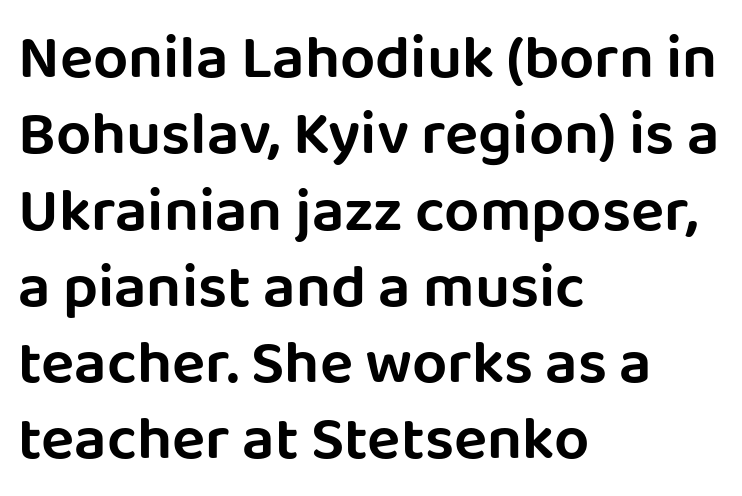
The image shows 62 px sans-serif type, upright; set left-aligned, line spacing 1.23x, normal letter spacing, not underlined; low stroke contrast and a large x-height.
